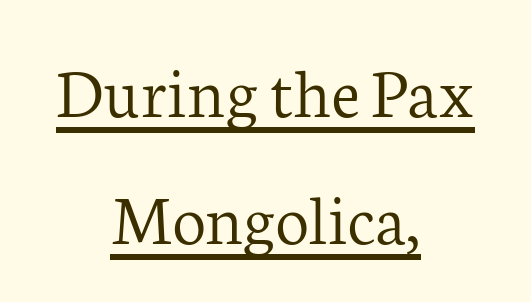
Ascenders rise straight up at ninety degrees. Leftover space on each line is divided equally before and after the words. Think standard paragraph weight, or any step lighter than that. A typesetter would call this proportional, since set widths differ per character. Default kerning and tracking; the words read as compact shapes. Like a heading marked for emphasis, these lines bear an underscore.
